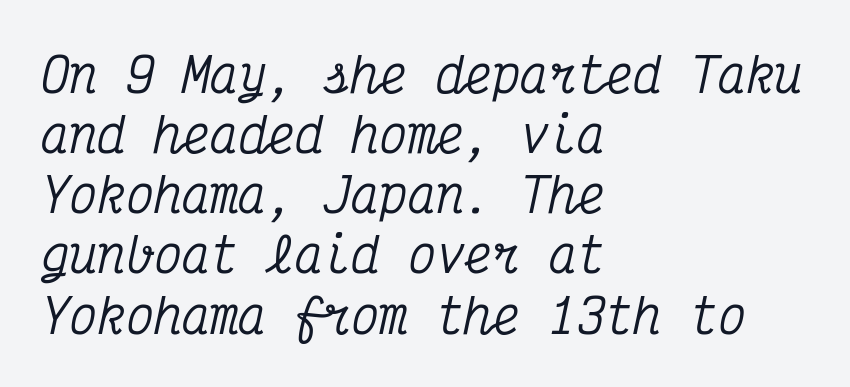
The image shows 47 px condensed serif type, italic (leaning right), monospaced; set left-aligned, normal line spacing (1.28x), normal letter spacing, not underlined; medium stroke contrast and a medium x-height.
